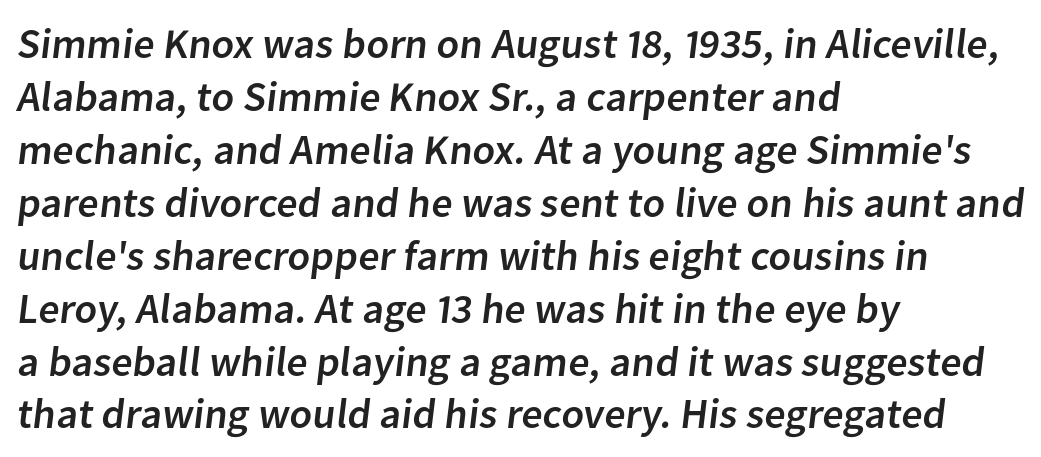
Look at the tracking — it's just the regular setting, nothing added. The text block is weighted toward the left margin, trailing off unevenly rightward. The passage shown is typed in a proportional face where columns would drift. Quick note: underline off.
